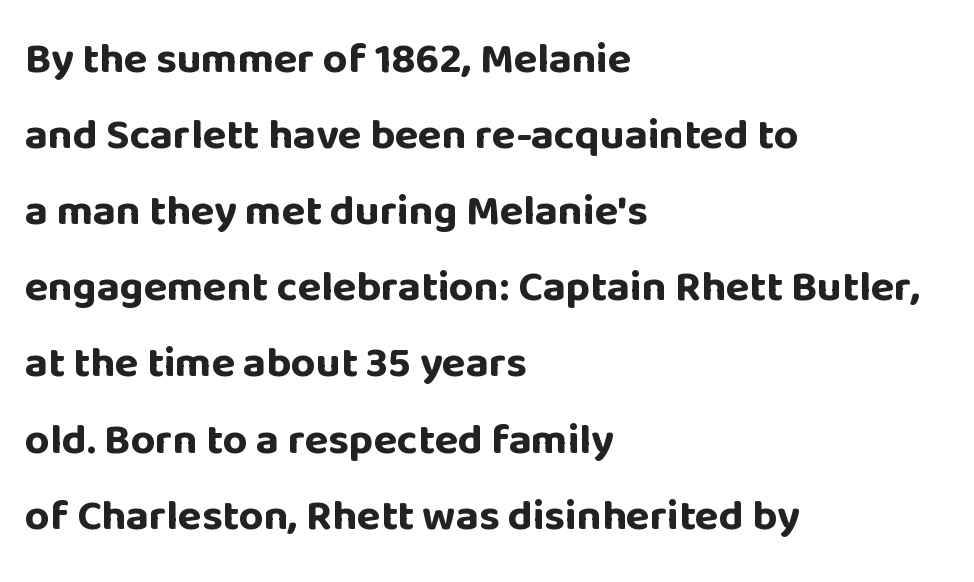
Chunky letters — that's bold for sure. Posture: straight, roman, zero tilt. A typesetter would call this zero additional tracking. Layout note: lines flush left. To sum up the face: it is a sans, with no serifs.
